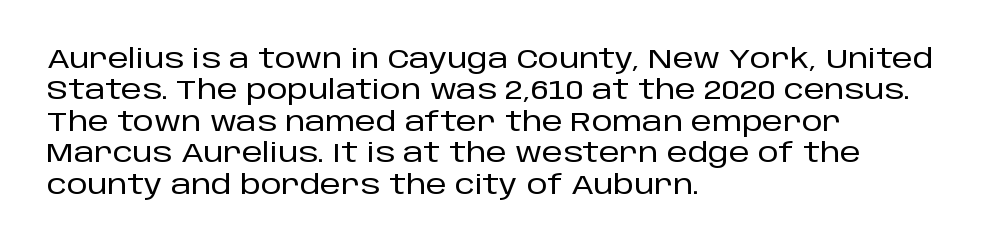
Q: Is the text italic (slanted)? A: No, it is upright.
Q: Is the text underlined? A: No.
Q: How is the paragraph aligned? A: Left-aligned.
Q: Is the spacing between letters normal or unusually wide? A: Normal.
